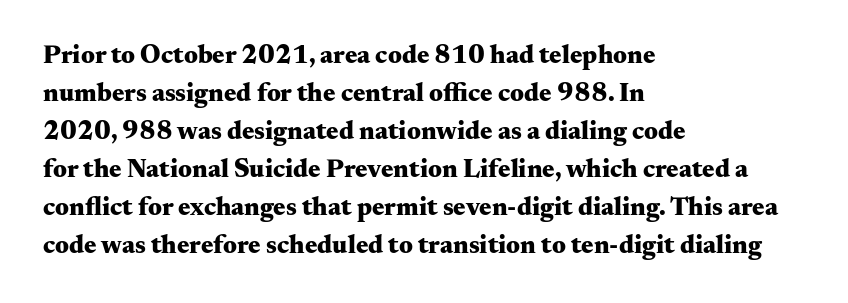
The image shows 26 px bold type, upright; set left-aligned, normal line spacing (1.46x), normal letter spacing, not underlined.
